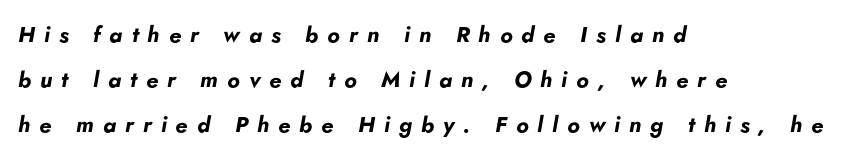
The image shows 22 px bold type, italic (leaning right); set left-aligned, loose line spacing (2.05x), unusually wide letter spacing (+0.41 em), not underlined.
